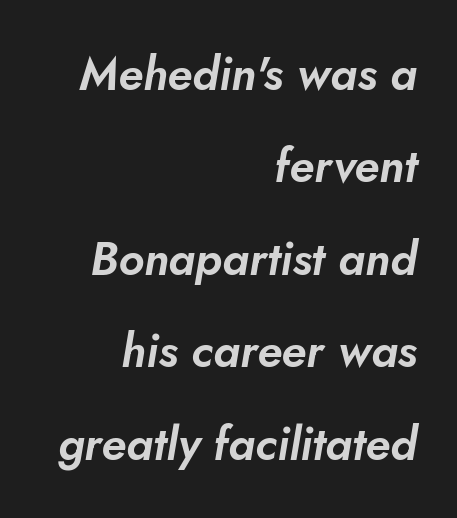
Q: Is the text italic (slanted)? A: Yes, it leans right by about 5 degrees.
Q: Is the text underlined? A: No.
Q: How is the paragraph aligned? A: Right-aligned.
Q: Is the spacing between letters normal or unusually wide? A: Normal.
Q: Is the spacing between lines tight, normal or loose? A: Loose.
Q: Width (condensed, normal, or wide)? A: Normal.
Q: Stroke contrast? A: Low.
Q: x-height? A: Small.
Q: Monospaced? A: No.
